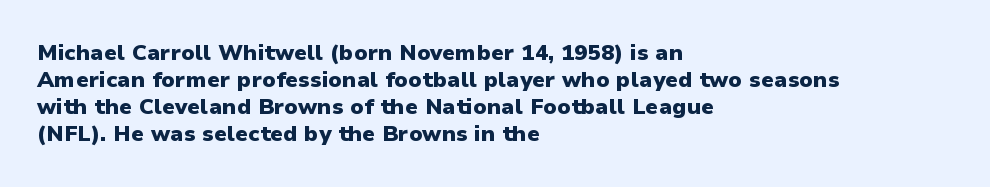
{"italic": "no", "bold": "yes", "underline": "no", "align": "left", "line_spacing_ratio": 1.23, "letter_spacing": "normal", "letter_spacing_em": 0.0, "glyph_px": 22}
